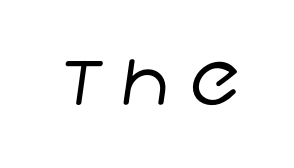
{"serif": "no", "bold": "no", "weight": "regular", "width": "normal", "stroke_contrast": "low", "x_height": "large", "monospaced": "no", "underline": "no", "letter_spacing": "wide", "letter_spacing_em": 0.28, "glyph_px": 70}
